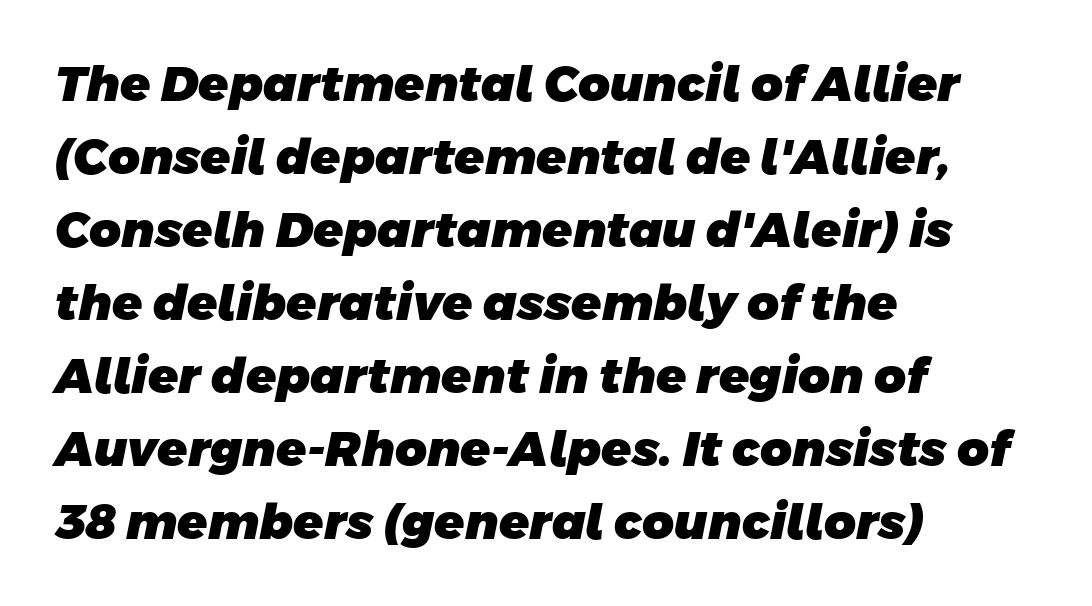
The image shows 49 px heavy sans-serif type; set left-aligned, normal line spacing (1.49x), normal letter spacing, not underlined; low stroke contrast and a large x-height.
